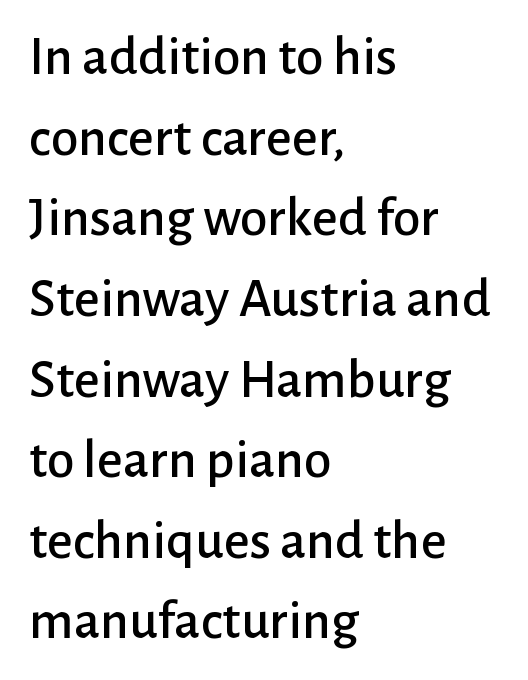
Quick note: underline off. When letters stand straight like this, we call the style roman or upright. Summary of vertical rhythm: regular, with standard interline spacing. The ragged edge is on the right, which tells us the setting is flush left. This rendering employs a face without finishing strokes, i.e., a sans-serif.
